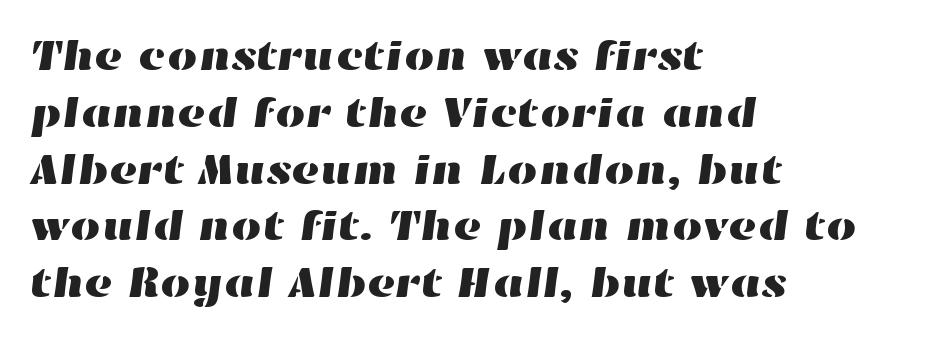
Inter-character spacing is left at the font's built-in metrics. Type without underlining. Reading down the block, your eye returns to a fixed left position each line. This block has exactly the height ordinary leading produces. The letters advance in unequal steps, a hallmark of proportional type.
